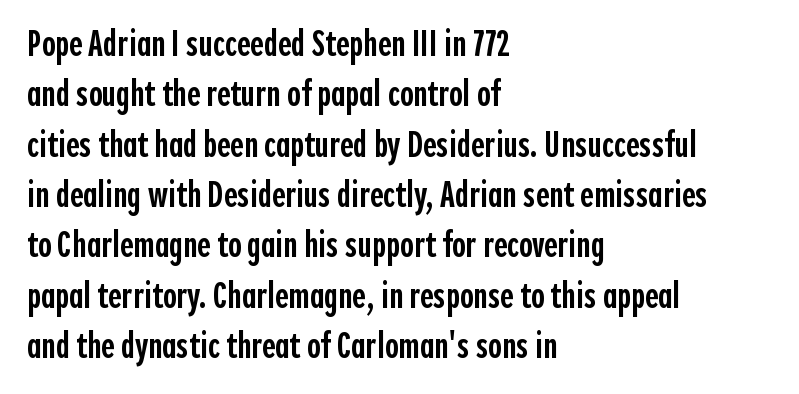
Q: Is the text bold? A: Semi-bold.
Q: Is the text italic (slanted)? A: No, it is upright.
Q: Is the typeface a serif or a sans-serif typeface? A: Sans-serif.
Q: Is the text underlined? A: No.
Q: How is the paragraph aligned? A: Left-aligned.
Q: Is the spacing between letters normal or unusually wide? A: Normal.
Q: Is the spacing between lines tight, normal or loose? A: Normal.
Q: Width (condensed, normal, or wide)? A: Condensed.
Q: x-height? A: Medium.
Q: Monospaced? A: No.
